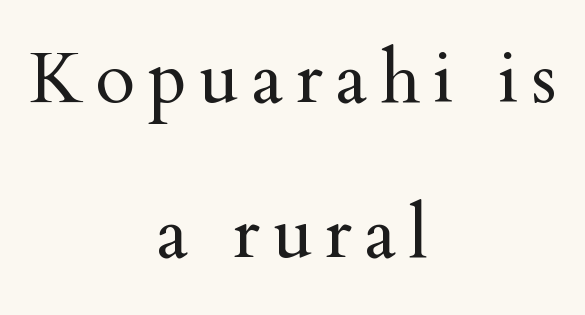
Note the varied advance widths — an 'i' is clearly narrower than an 'm'. Underlining? Definitely not there. The text was rendered using a seriffed face with decorative stroke endings. Compared with typical paragraphs, the rows here are farther apart. These lines stack symmetrically, like a column narrowing and widening about its center. Every stem runs plumb, perpendicular to the baseline.
